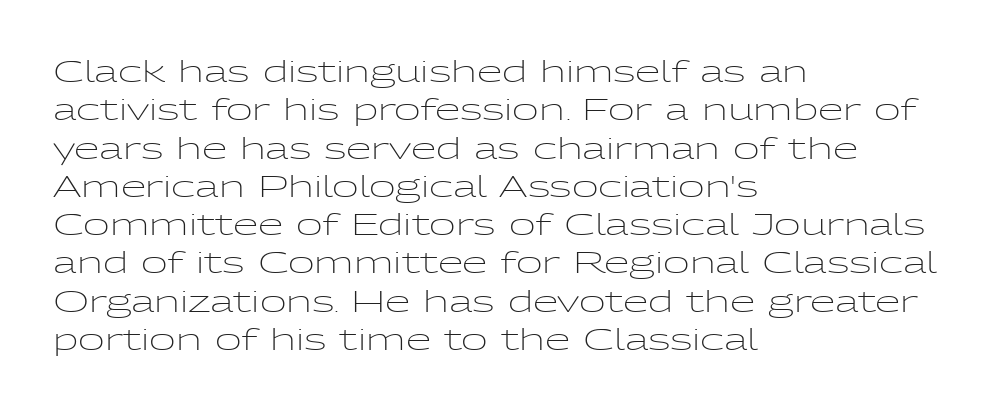
What's the leading like? Ordinary, nothing unusual. Ordinary non-slanted type is in use. No feet cap the strokes, marking this as sans-serif type. These lines are set flush left with a ragged right edge. Nothing unusual about the tracking: characters are spaced as the font intends. Spacing verdict: proportional, widths tailored to each character.
